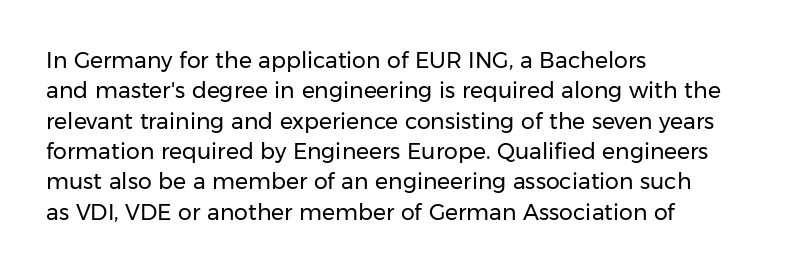
A quiet, ordinary-to-light weight characterises the typeface. The text block is weighted toward the left margin, trailing off unevenly rightward. This rendering leaves character spacing at its baseline value. Characters remain perfectly vertical along every line. The strip under each line holds only bare page.
